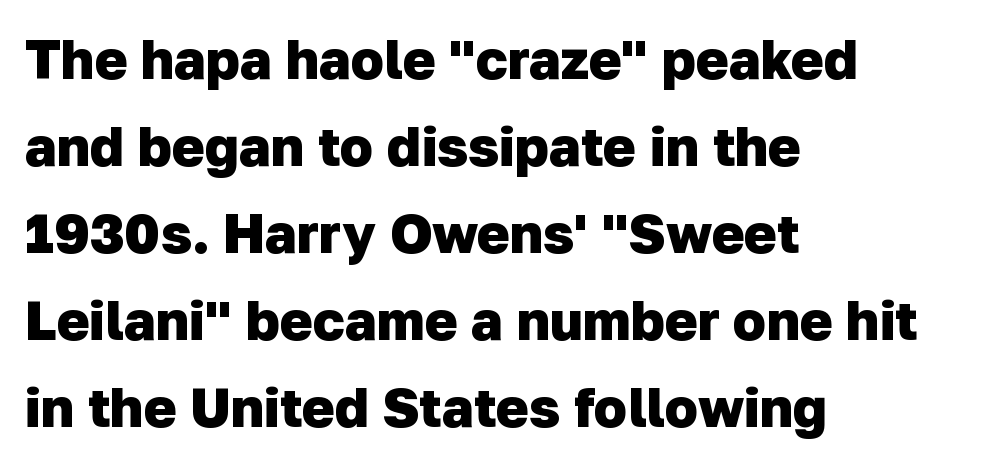
The image shows 55 px heavy sans-serif type; set left-aligned, normal line spacing (1.58x), normal letter spacing, not underlined; low stroke contrast and a medium x-height.
